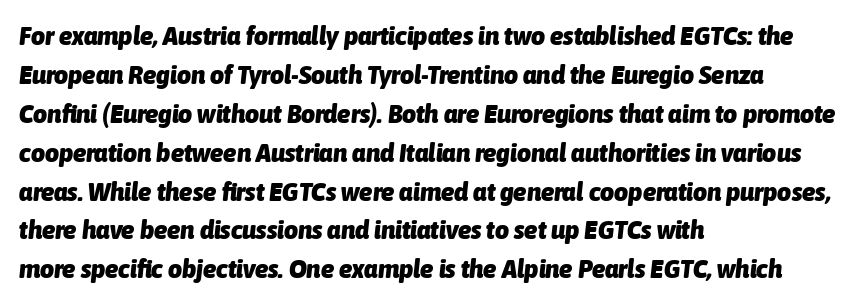
Rule under the text: the space is simply empty. Short and long lines alike share a common starting point at left. Does the lettering tilt? It does — this is italic. The line texture is even and compact thanks to regular tracking. The passage shown stacks its lines at a standard gap.
